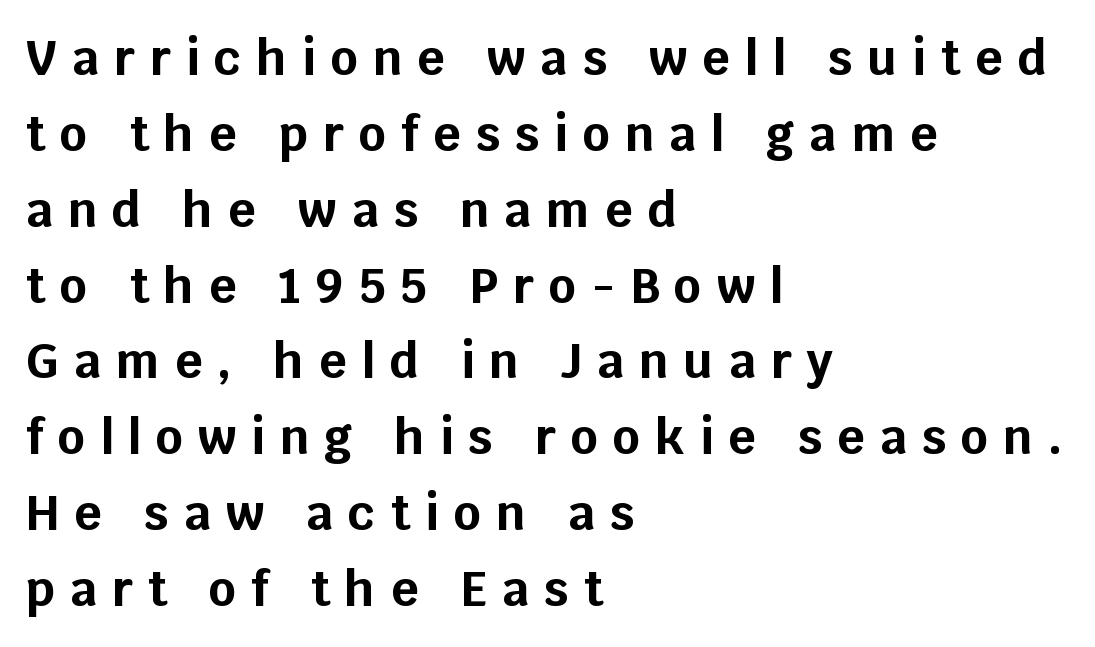
Q: Is the text bold? A: Yes.
Q: Is the text italic (slanted)? A: No, it is upright.
Q: Is the typeface a serif or a sans-serif typeface? A: Sans-serif.
Q: Is the text underlined? A: No.
Q: How is the paragraph aligned? A: Left-aligned.
Q: Is the spacing between letters normal or unusually wide? A: Unusually wide.
Q: Is the spacing between lines tight, normal or loose? A: Normal.
Q: Width (condensed, normal, or wide)? A: Normal.
Q: Stroke contrast? A: Low.
Q: x-height? A: Large.
Q: Monospaced? A: No.
